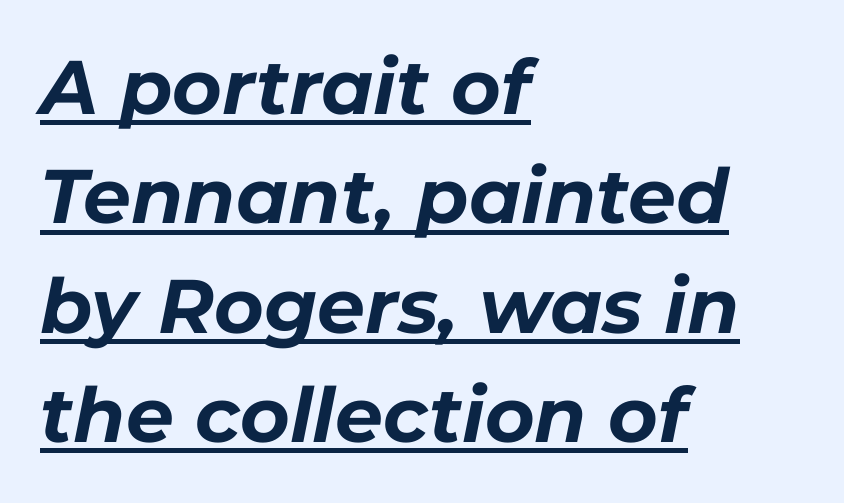
Q: Is the text bold? A: Yes.
Q: Is the text italic (slanted)? A: Yes, it leans right by about 11 degrees.
Q: Is the text underlined? A: Yes.
Q: How is the paragraph aligned? A: Left-aligned.
Q: Is the spacing between letters normal or unusually wide? A: Normal.
Q: Is the spacing between lines tight, normal or loose? A: Normal.
Q: Width (condensed, normal, or wide)? A: Normal.
Q: Stroke contrast? A: Low.
Q: x-height? A: Medium.
Q: Monospaced? A: No.
